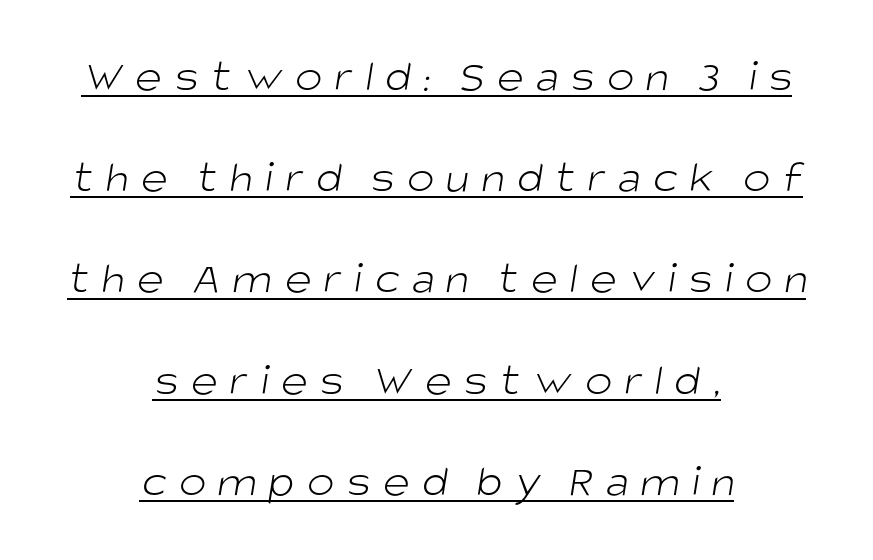
The text was rendered using a sans face with plain stroke endings. The leading is generous, giving the passage an open texture. Is the letter spacing exaggerated? Yes — the characters are pushed far apart. A baseline rule has been typeset under these characters. The lines are quadded center.
